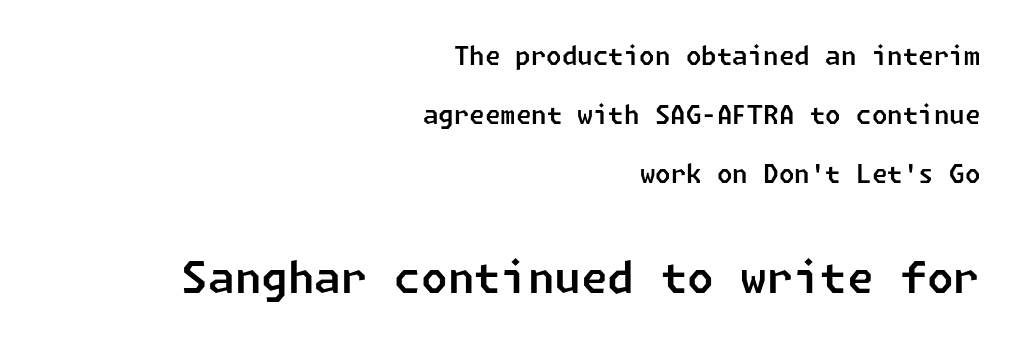
Type style note: lacks serifs. Which of the two is more prominent by size? The second, at the bottom. Any mark beneath the type? The region is blank. Leading: increased. The passage shown has conventional tracking throughout.
